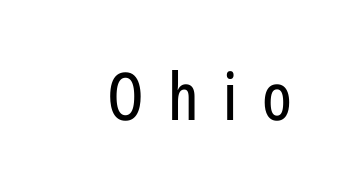
The image shows 66 px condensed sans-serif type, upright; set unusually wide letter spacing (+0.37 em), not underlined; low stroke contrast and a medium x-height.
